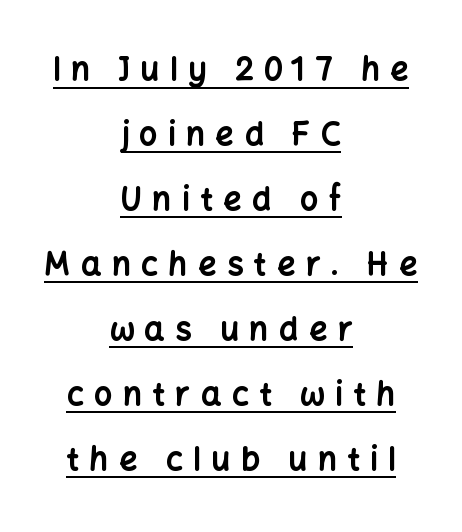
The image shows 32 px bold sans-serif type, upright; set centered, loose line spacing (2.03x), unusually wide letter spacing (+0.33 em), underlined; low stroke contrast and a medium x-height.
